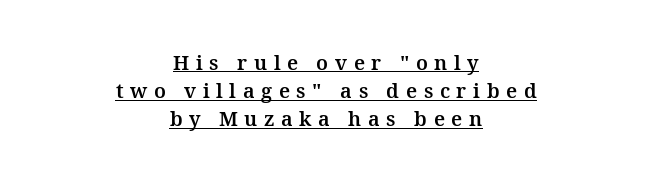
{"italic": "no", "underline": "yes", "align": "center", "line_spacing": "normal", "line_spacing_ratio": 1.41, "letter_spacing": "wide", "letter_spacing_em": 0.33, "glyph_px": 20}
